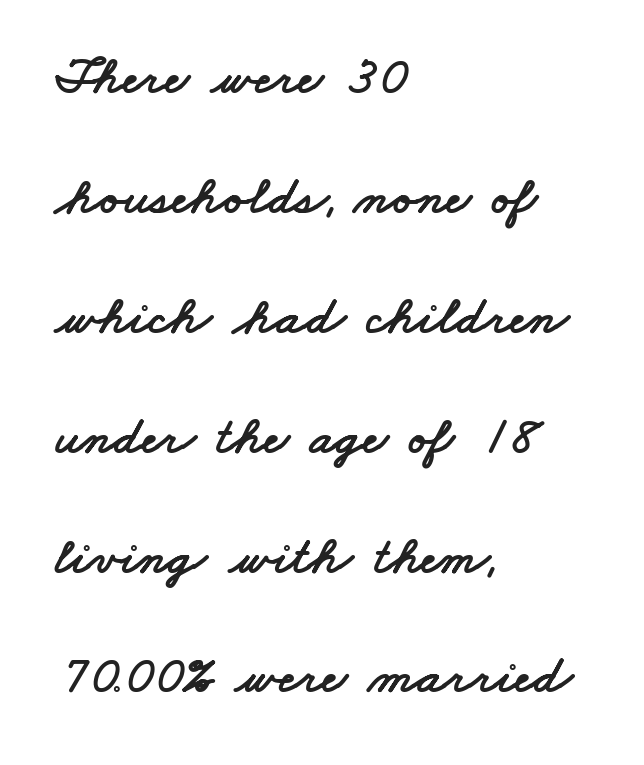
The image shows 54 px wide sans-serif type; set left-aligned, loose line spacing (2.22x), normal letter spacing, not underlined; low stroke contrast and a small x-height.
